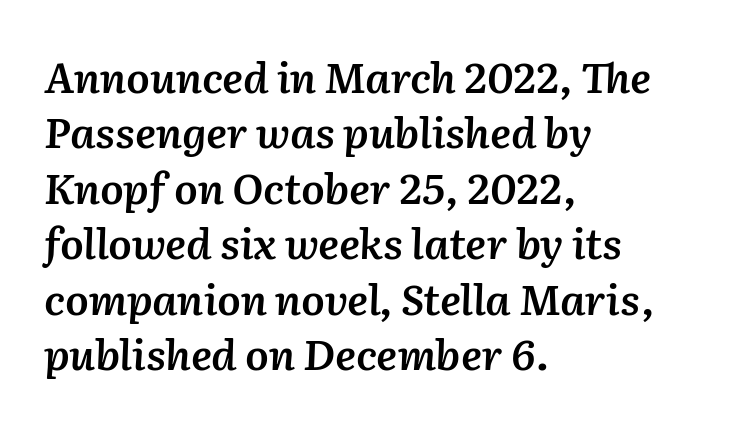
{"italic": "yes", "lean": "right", "slant_degrees": 2, "bold": "semi", "weight": "semibold", "width": "normal", "stroke_contrast": "medium", "x_height": "medium", "monospaced": "no", "underline": "no", "align": "left", "line_spacing": "normal", "line_spacing_ratio": 1.32, "letter_spacing": "normal", "letter_spacing_em": 0.0, "glyph_px": 42}
